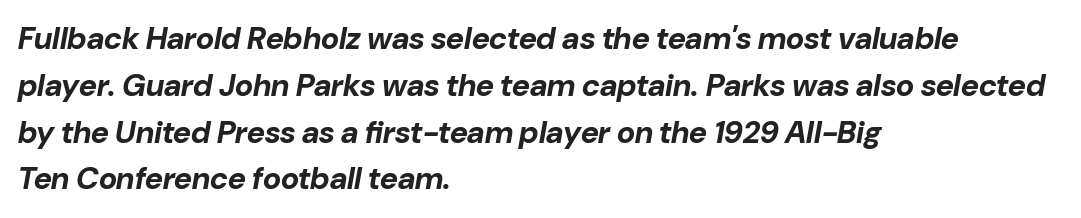
Is the type slanted? Yes — the strokes lean at a clear angle. Whoever set this chose a conventional vertical rhythm. Each line starts at the same left margin while the right side varies. Inter-character spacing is left at the font's built-in metrics. Plain, unruled lines of type.
